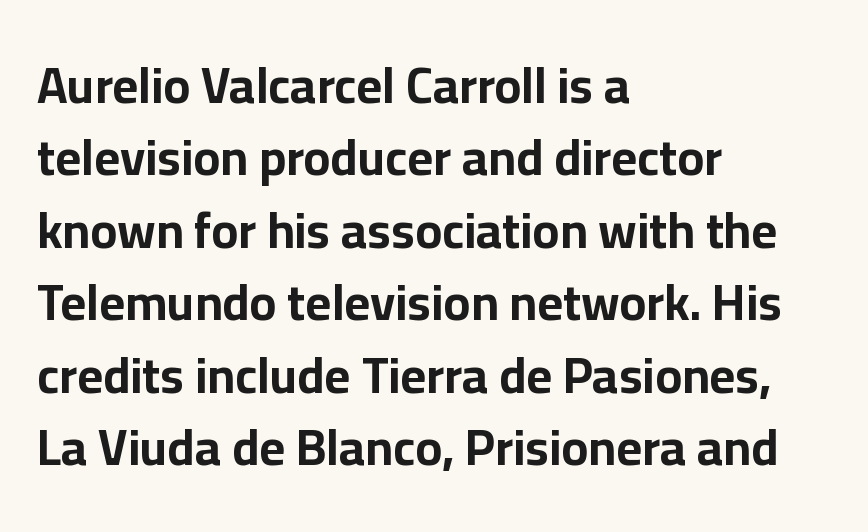
The image shows 50 px bold sans-serif type, upright; set left-aligned, normal line spacing (1.45x), normal letter spacing, not underlined; low stroke contrast and a medium x-height.
